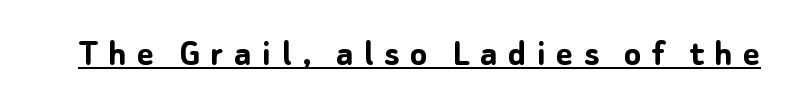
Q: Is the text bold? A: Yes.
Q: Is the text italic (slanted)? A: No, it is upright.
Q: Is the typeface a serif or a sans-serif typeface? A: Sans-serif.
Q: Is the text underlined? A: Yes.
Q: Is the spacing between letters normal or unusually wide? A: Unusually wide.
Q: Width (condensed, normal, or wide)? A: Normal.
Q: Stroke contrast? A: Low.
Q: x-height? A: Medium.
Q: Monospaced? A: No.
